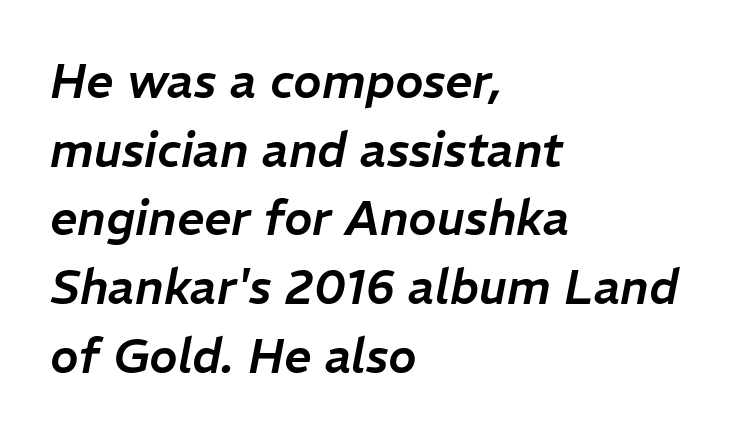
The line texture is even and compact thanks to regular tracking. Notice how the stems are inclined rather than vertical — that's the hallmark of italics. Character widths vary here, with narrow letters taking less room than wide ones. Where is the straight margin? On the left. Letters rest on an invisible, unmarked baseline. These lines sit exactly where default settings would place them.
